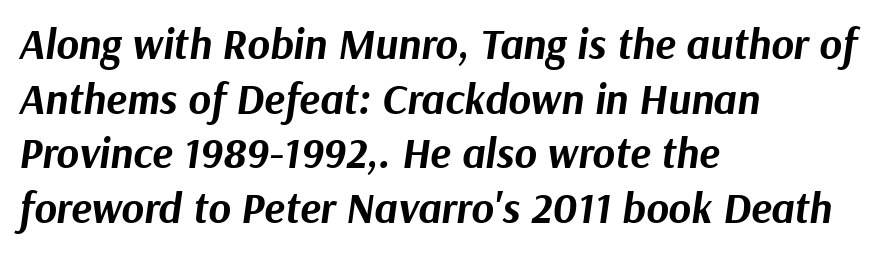
{"italic": "yes", "lean": "right", "slant_degrees": 9, "bold": "yes", "weight": "bold", "width": "normal", "stroke_contrast": "medium", "x_height": "medium", "monospaced": "no", "underline": "no", "align": "left", "line_spacing": "normal", "line_spacing_ratio": 1.27, "letter_spacing": "normal", "letter_spacing_em": 0.0, "glyph_px": 43}
